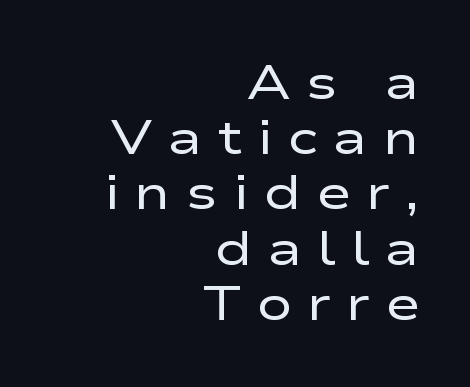
A typesetter would call this proportional, since set widths differ per character. If you measured baseline to baseline, you'd find a short distance. The space beneath each line is pristine and unruled. Compared with typical body copy, the letter spacing here is much looser. Upright lettering throughout. The designer went with a sans here, leaving each stem footless.
